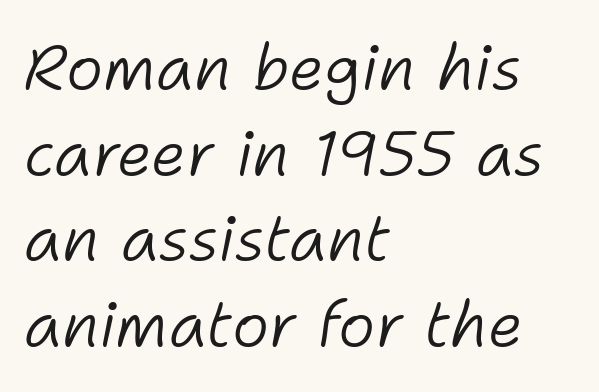
The image shows 63 px light type, italic (leaning right); set left-aligned, normal line spacing (1.36x), normal letter spacing, not underlined; low stroke contrast and a medium x-height.
